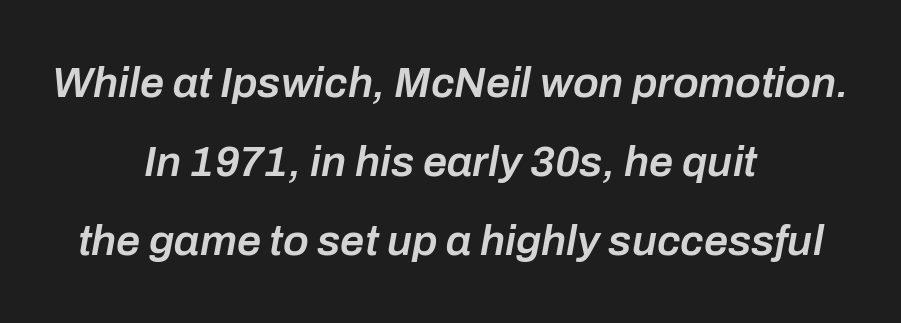
{"italic": "yes", "lean": "right", "slant_degrees": 10, "bold": "semi", "weight": "semibold", "width": "normal", "stroke_contrast": "low", "x_height": "medium", "monospaced": "no", "underline": "no", "align": "center", "line_spacing_ratio": 1.84, "letter_spacing": "normal", "letter_spacing_em": 0.0, "glyph_px": 43}
